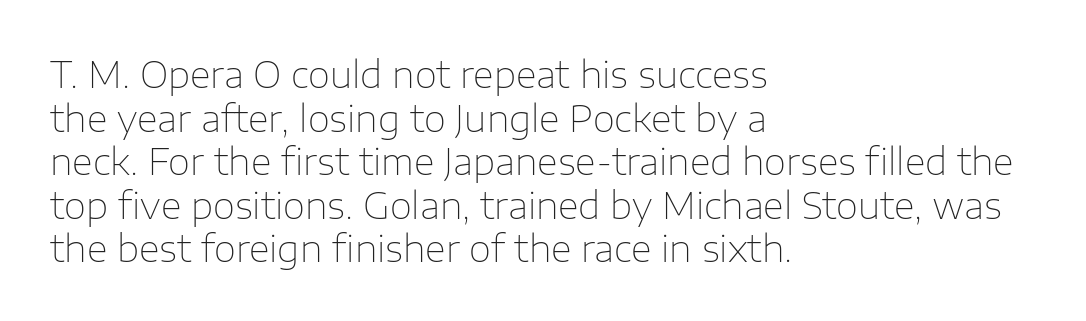
Q: Is the text bold? A: No.
Q: Is the text italic (slanted)? A: No, it is upright.
Q: Is the typeface a serif or a sans-serif typeface? A: Sans-serif.
Q: Is the text underlined? A: No.
Q: How is the paragraph aligned? A: Left-aligned.
Q: Is the spacing between letters normal or unusually wide? A: Normal.
Q: Width (condensed, normal, or wide)? A: Normal.
Q: Stroke contrast? A: Low.
Q: x-height? A: Medium.
Q: Monospaced? A: No.
